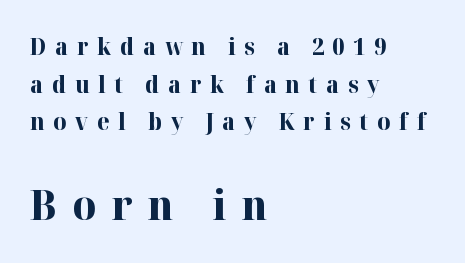
{"serif": "yes", "italic": "no", "bold": "yes", "weight": "bold", "width": "normal", "stroke_contrast": "high", "x_height": "medium", "monospaced": "no", "underline": "no", "align": "left", "line_spacing": "normal", "line_spacing_ratio": 1.64, "letter_spacing": "wide", "letter_spacing_em": 0.37, "larger_block": "second", "size_ratio": 1.78, "glyph_px": 41}
